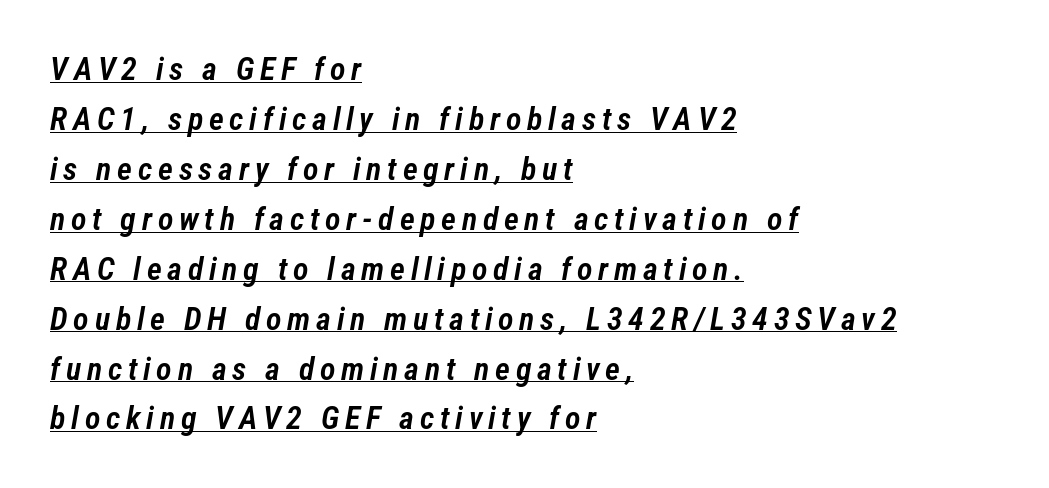
The image shows 32 px semibold, condensed type, italic (leaning right); set left-aligned, normal line spacing (1.56x), underlined; low stroke contrast and a medium x-height.
